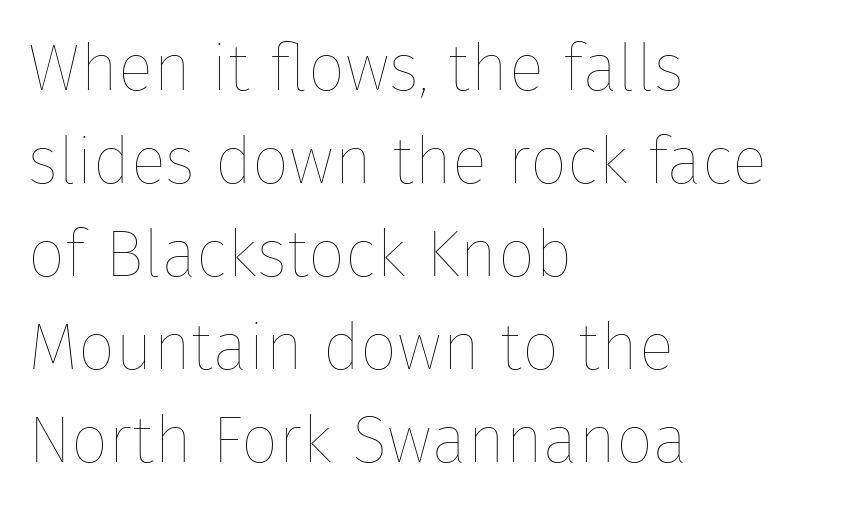
Q: Is the text bold? A: No.
Q: Is the text italic (slanted)? A: No, it is upright.
Q: Is the text underlined? A: No.
Q: How is the paragraph aligned? A: Left-aligned.
Q: Is the spacing between letters normal or unusually wide? A: Normal.
Q: Is the spacing between lines tight, normal or loose? A: Normal.
Q: Width (condensed, normal, or wide)? A: Normal.
Q: Stroke contrast? A: Low.
Q: x-height? A: Medium.
Q: Monospaced? A: No.
